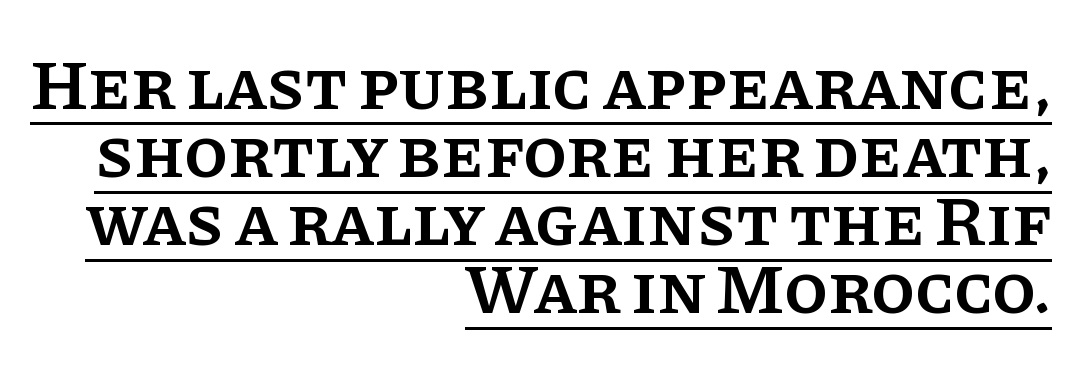
The image shows 71 px semibold serif type, upright; set right-aligned, tight line spacing (0.96x), normal letter spacing, underlined; low stroke contrast and a large x-height.
